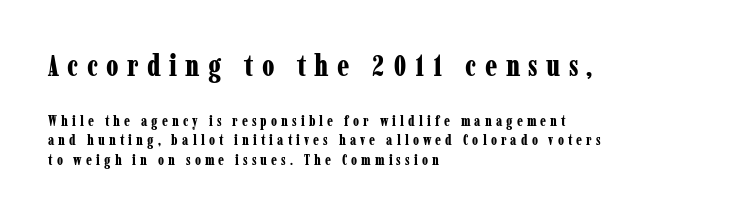
{"serif": "yes", "italic": "no", "bold": "yes", "weight": "bold", "width": "condensed", "stroke_contrast": "low", "x_height": "medium", "monospaced": "no", "underline": "no", "align": "left", "line_spacing": "normal", "line_spacing_ratio": 1.4, "letter_spacing": "wide", "letter_spacing_em": 0.29, "larger_block": "first", "size_ratio": 2.07, "glyph_px": 29}
